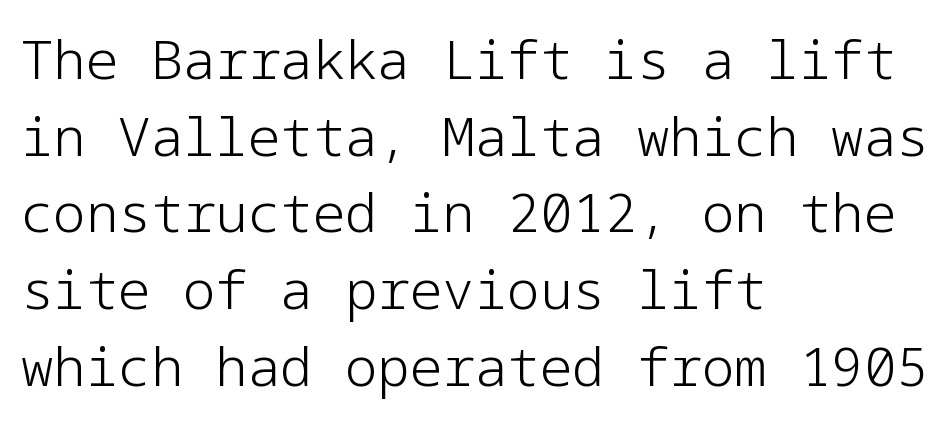
{"serif": "no", "italic": "no", "bold": "no", "weight": "light", "width": "normal", "stroke_contrast": "low", "x_height": "medium", "underline": "no", "align": "left", "line_spacing": "normal", "line_spacing_ratio": 1.42, "letter_spacing": "normal", "letter_spacing_em": 0.0, "glyph_px": 54}
